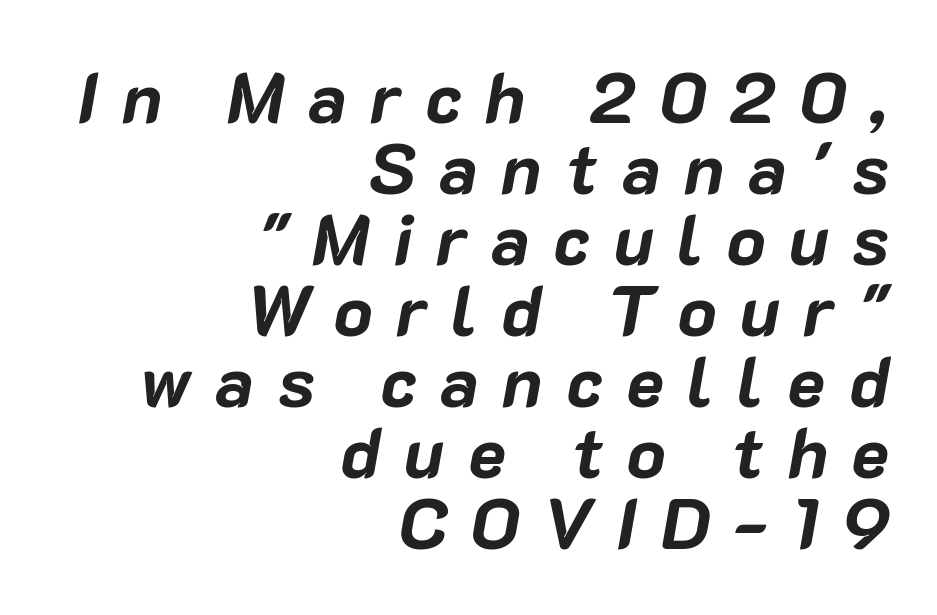
The image shows 71 px bold type, italic (leaning right); set right-aligned, tight line spacing (1.0x), unusually wide letter spacing (+0.33 em), not underlined; low stroke contrast and a medium x-height.
